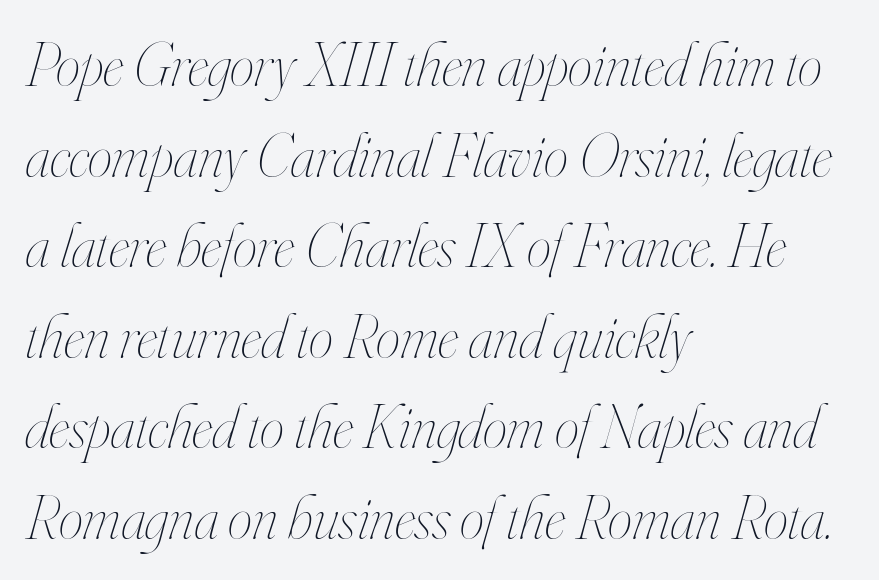
{"italic": "yes", "lean": "right", "slant_degrees": 16, "bold": "no", "weight": "thin", "width": "condensed", "stroke_contrast": "high", "x_height": "small", "monospaced": "no", "underline": "no", "align": "left", "line_spacing": "normal", "line_spacing_ratio": 1.46, "letter_spacing": "normal", "letter_spacing_em": 0.0, "glyph_px": 62}
